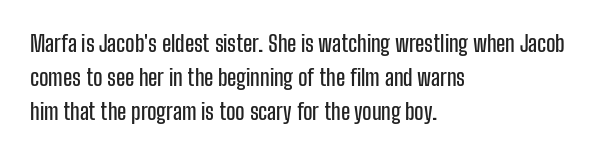
The image shows 22 px text type, upright; set left-aligned, normal line spacing (1.55x), normal letter spacing, not underlined.
